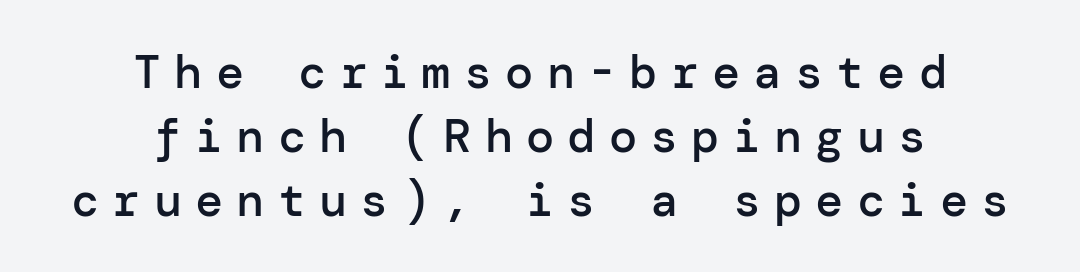
Stems and bowls a touch heavier than normal — semibold. Bare-footed words on every line. Tall strokes in this sample are plumb rather than angled. To sum up the face: it is a sans, with no serifs. Look at the tracking — it's clearly loosened, letters drifting apart.
